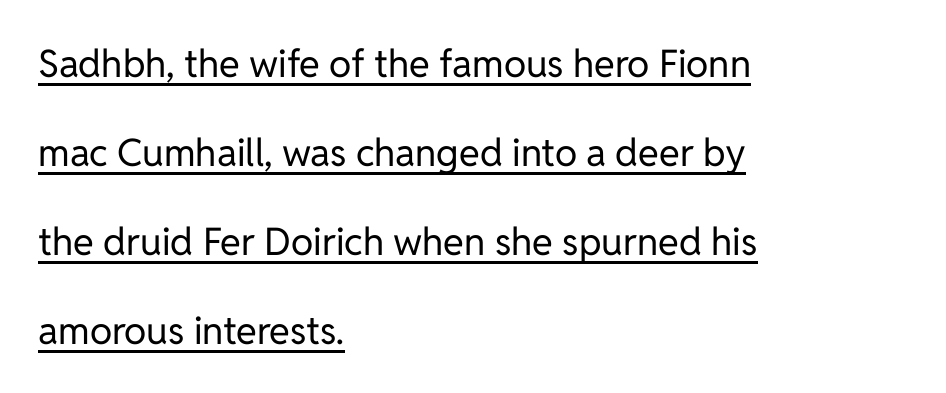
Teacher's note: observe the even left margin — that is flush-left alignment. Posture: vertical. You could not count columns in this text — the font is proportionally spaced. Quick note: interline space is abundant.
